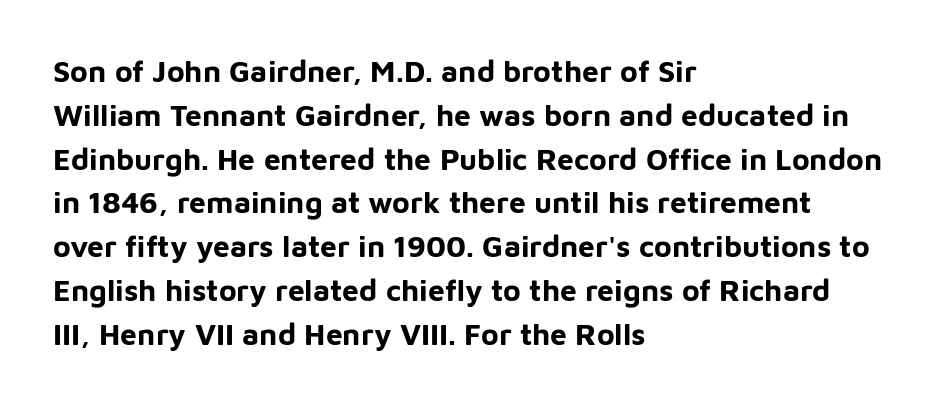
Baseline-to-baseline distance is the conventional proportion of letter height. Unlike italic type, these characters show no tilt at all. Just letters on the line, the space beneath them empty. Think of a printed novel: that variable character pitch is what you see here.
